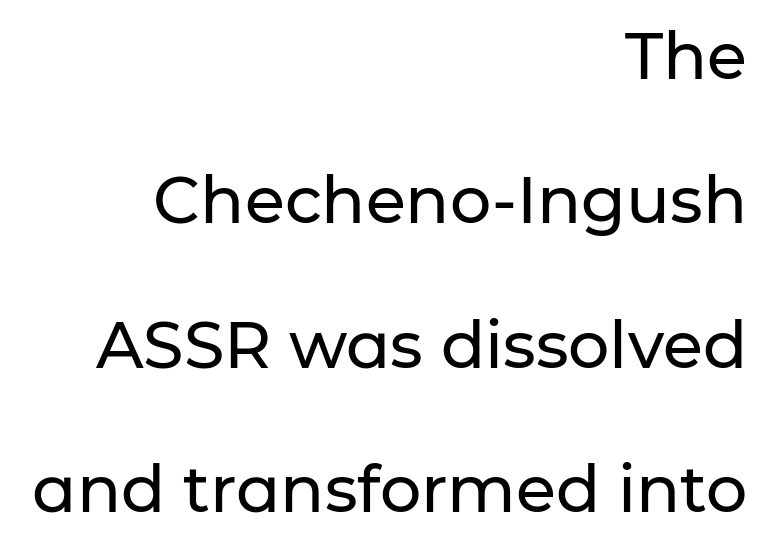
Q: Is the text italic (slanted)? A: No, it is upright.
Q: Is the typeface a serif or a sans-serif typeface? A: Sans-serif.
Q: Is the text underlined? A: No.
Q: How is the paragraph aligned? A: Right-aligned.
Q: Is the spacing between letters normal or unusually wide? A: Normal.
Q: Is the spacing between lines tight, normal or loose? A: Loose.
Q: Width (condensed, normal, or wide)? A: Normal.
Q: Stroke contrast? A: Low.
Q: x-height? A: Medium.
Q: Monospaced? A: No.
